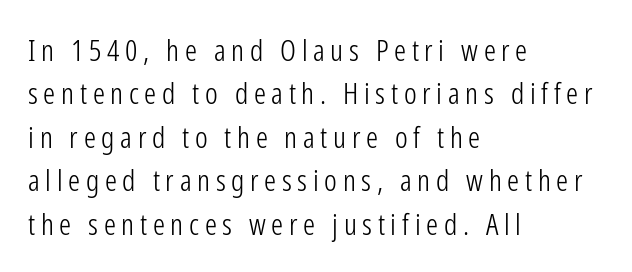
Q: Is the text bold? A: No.
Q: Is the text italic (slanted)? A: No, it is upright.
Q: Is the typeface a serif or a sans-serif typeface? A: Sans-serif.
Q: Is the text underlined? A: No.
Q: How is the paragraph aligned? A: Left-aligned.
Q: Is the spacing between lines tight, normal or loose? A: Normal.
Q: Width (condensed, normal, or wide)? A: Condensed.
Q: Stroke contrast? A: Low.
Q: x-height? A: Medium.
Q: Monospaced? A: No.
